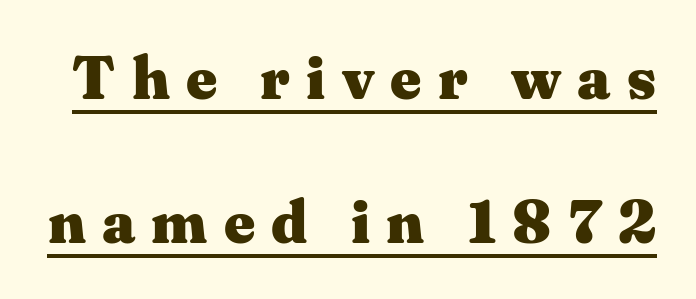
{"serif": "yes", "italic": "no", "bold": "yes", "weight": "heavy", "width": "wide", "stroke_contrast": "medium", "x_height": "medium", "monospaced": "no", "underline": "yes", "line_spacing": "loose", "line_spacing_ratio": 2.4, "letter_spacing": "wide", "letter_spacing_em": 0.27, "glyph_px": 60}
